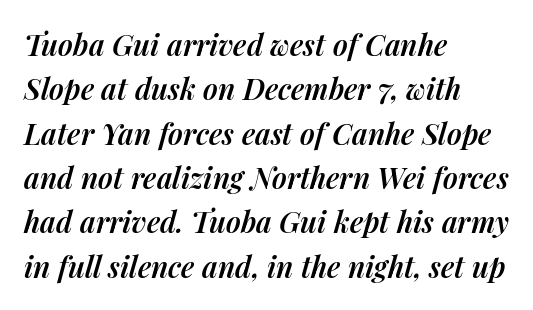
The image shows 29 px semibold type, italic (leaning right); set left-aligned, normal line spacing (1.53x), normal letter spacing, not underlined; medium stroke contrast and a medium x-height.
